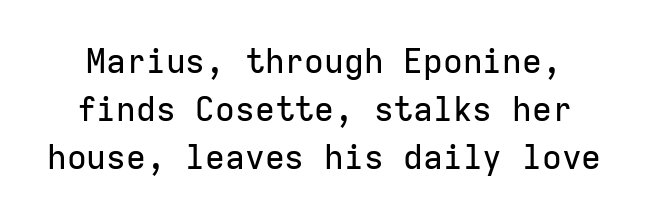
The image shows 33 px sans-serif type, upright, monospaced; set normal line spacing (1.46x), normal letter spacing, not underlined; low stroke contrast and a medium x-height.
